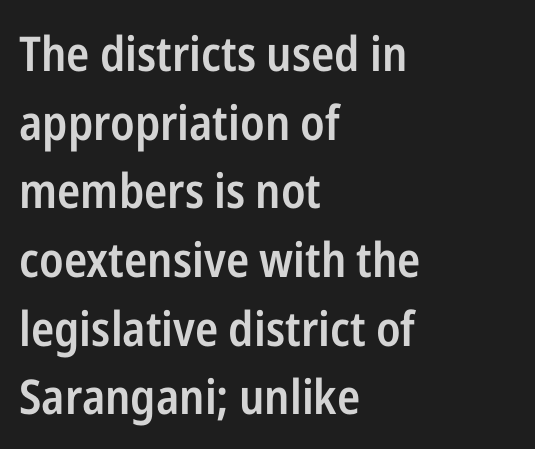
The image shows 48 px semibold, condensed sans-serif type, upright; set left-aligned, normal line spacing (1.43x), normal letter spacing, not underlined; low stroke contrast and a medium x-height.
